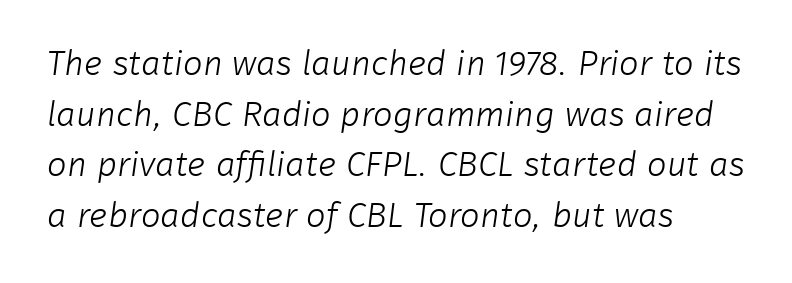
A typesetter would call this leading conventional body-copy spacing. A typesetter would call this proportional, since set widths differ per character. Layout note: lines flush left. What kind of face is this? One without serifs — a sans. Descender tails drop into unmarked territory.
